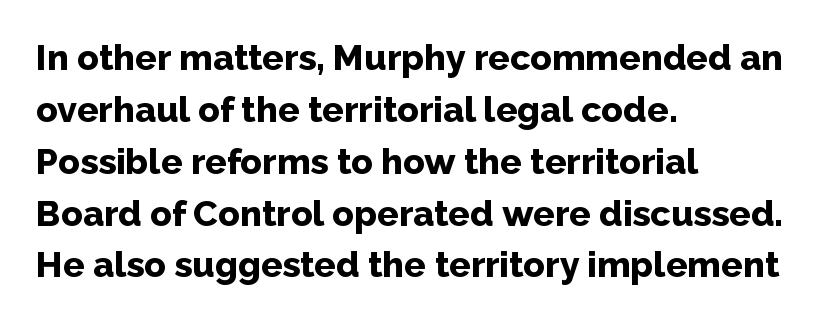
The image shows 36 px bold sans-serif type, upright; set left-aligned, normal line spacing (1.44x), normal letter spacing, not underlined; low stroke contrast and a medium x-height.
